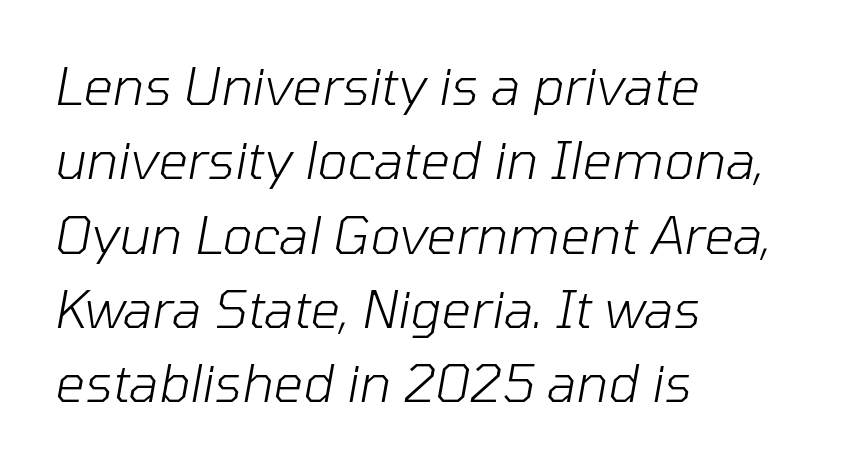
{"italic": "yes", "lean": "right", "slant_degrees": 10, "bold": "no", "weight": "light", "width": "normal", "stroke_contrast": "low", "x_height": "medium", "monospaced": "no", "underline": "no", "align": "left", "line_spacing": "normal", "line_spacing_ratio": 1.43, "letter_spacing": "normal", "letter_spacing_em": 0.0, "glyph_px": 52}
